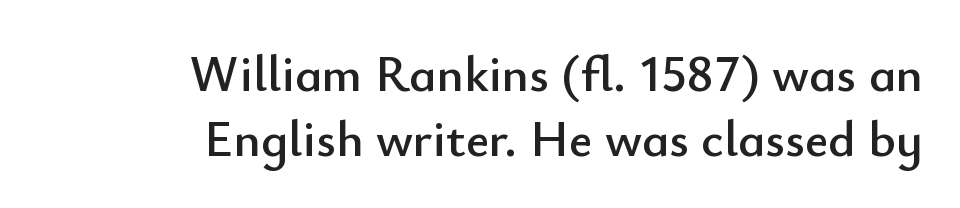
The image shows 51 px sans-serif type, upright; set right-aligned, normal line spacing (1.27x), normal letter spacing, not underlined; low stroke contrast and a small x-height.
